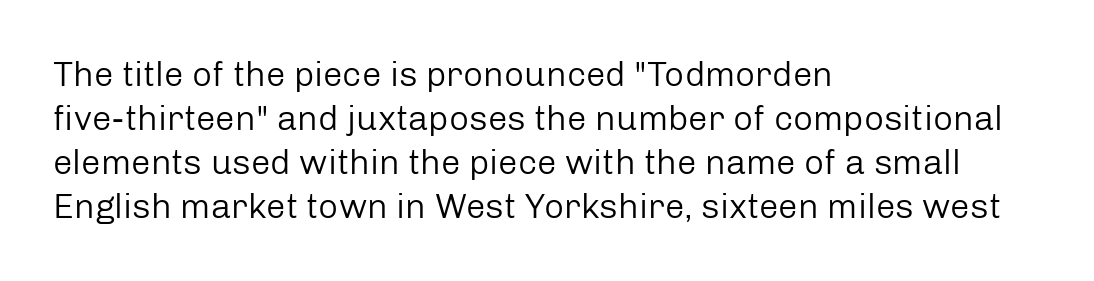
The image shows 35 px regular-weight sans-serif type, upright; set left-aligned, normal line spacing (1.26x), normal letter spacing, not underlined; low stroke contrast and a medium x-height.
